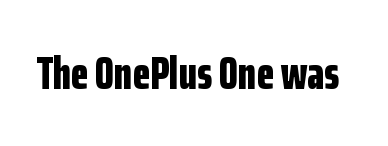
Q: Is the text bold? A: Yes.
Q: Is the text italic (slanted)? A: No, it is upright.
Q: Is the typeface a serif or a sans-serif typeface? A: Sans-serif.
Q: Is the text underlined? A: No.
Q: Is the spacing between letters normal or unusually wide? A: Normal.
Q: Width (condensed, normal, or wide)? A: Condensed.
Q: Stroke contrast? A: Low.
Q: x-height? A: Medium.
Q: Monospaced? A: No.
